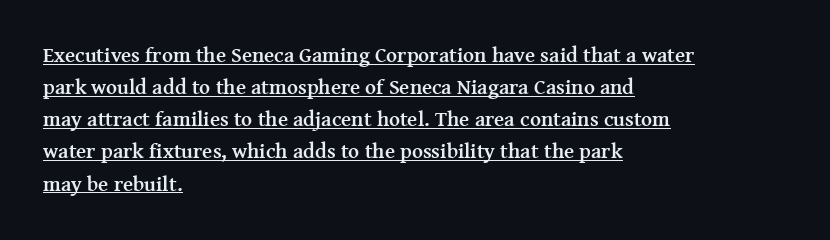
{"italic": "no", "bold": "yes", "underline": "yes", "align": "left", "line_spacing": "normal", "line_spacing_ratio": 1.53, "letter_spacing": "normal", "letter_spacing_em": 0.0, "glyph_px": 21}
